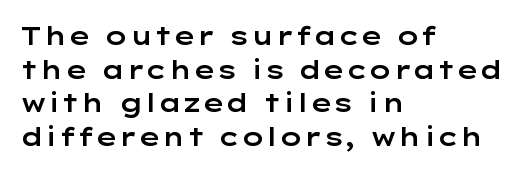
{"italic": "no", "underline": "no", "align": "left", "line_spacing": "normal", "line_spacing_ratio": 1.35, "letter_spacing": "normal", "letter_spacing_em": 0.0, "glyph_px": 25}
